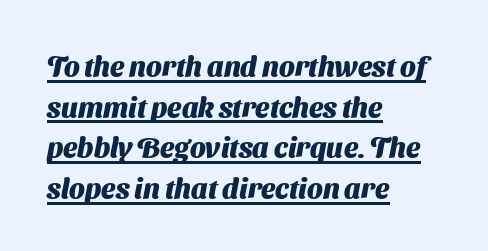
You can see a thin bar hugging the bottom of the glyphs. The letters advance in unequal steps, a hallmark of proportional type. Vertical spacing — default. The paragraph has a hard left edge and a soft right edge.
